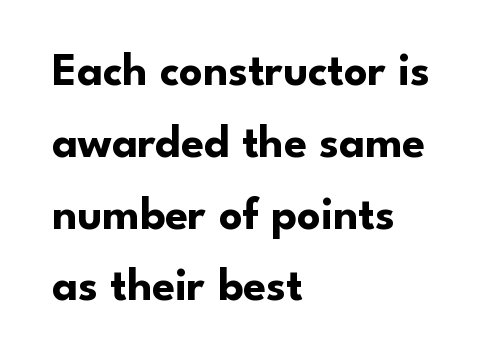
The image shows 46 px bold sans-serif type, upright; set left-aligned, normal line spacing (1.56x), normal letter spacing, not underlined; low stroke contrast and a small x-height.
